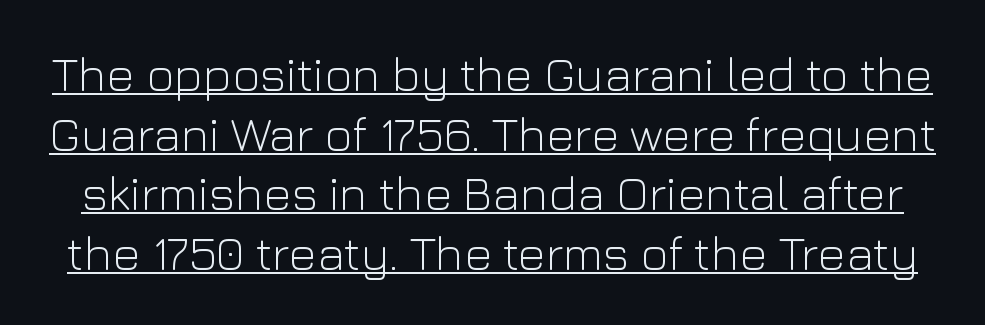
Q: Is the text bold? A: No.
Q: Is the text italic (slanted)? A: No, it is upright.
Q: Is the typeface a serif or a sans-serif typeface? A: Sans-serif.
Q: Is the text underlined? A: Yes.
Q: Is the spacing between letters normal or unusually wide? A: Normal.
Q: Width (condensed, normal, or wide)? A: Normal.
Q: Stroke contrast? A: Low.
Q: x-height? A: Medium.
Q: Monospaced? A: No.
